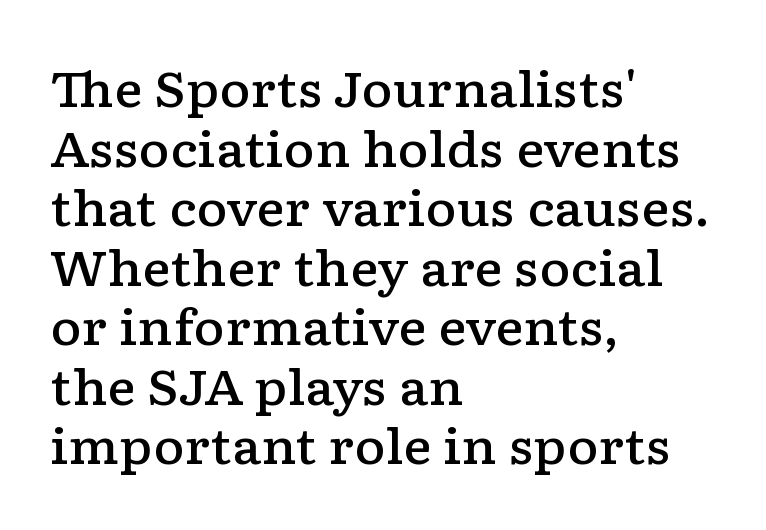
Character widths vary here, with narrow letters taking less room than wide ones. A typesetter would mark this as roman, not italic. Does extra space separate the letters? No, they use regular spacing. Typographic density is moderately raised because the face is semibold. Alignment: flush left.
